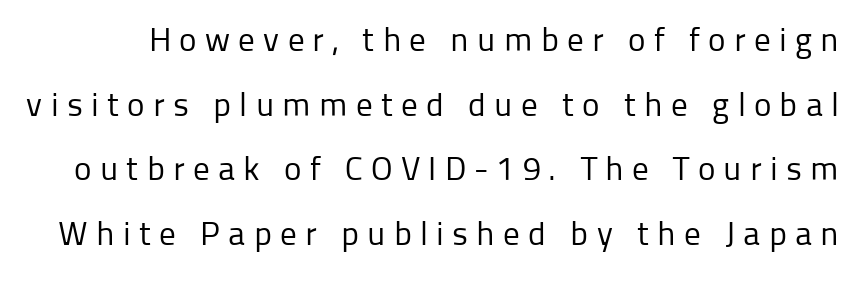
Q: Is the text bold? A: No.
Q: Is the text italic (slanted)? A: No, it is upright.
Q: Is the typeface a serif or a sans-serif typeface? A: Sans-serif.
Q: Is the text underlined? A: No.
Q: Is the spacing between letters normal or unusually wide? A: Unusually wide.
Q: Is the spacing between lines tight, normal or loose? A: Loose.
Q: Width (condensed, normal, or wide)? A: Normal.
Q: Stroke contrast? A: Low.
Q: x-height? A: Medium.
Q: Monospaced? A: No.
